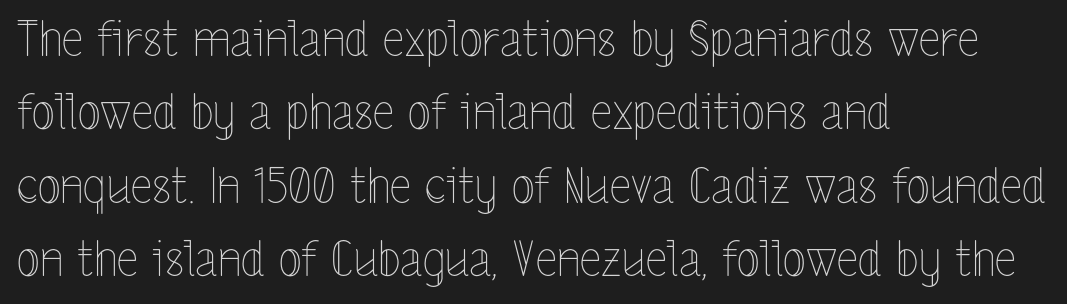
{"italic": "no", "bold": "no", "weight": "thin", "width": "condensed", "x_height": "medium", "monospaced": "no", "underline": "no", "align": "left", "line_spacing": "normal", "line_spacing_ratio": 1.53, "letter_spacing": "normal", "letter_spacing_em": 0.0, "glyph_px": 48}
